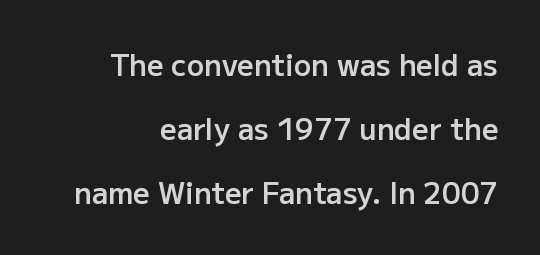
The string is rendered with underlining switched off. Compared with typical body copy, the letter spacing here is the same. Examine the stroke ends and you'll find no serifs. Posture: straight, roman, zero tilt. You could not count columns in this text — the font is proportionally spaced. The passage shown stacks its lines with a broad gap.
